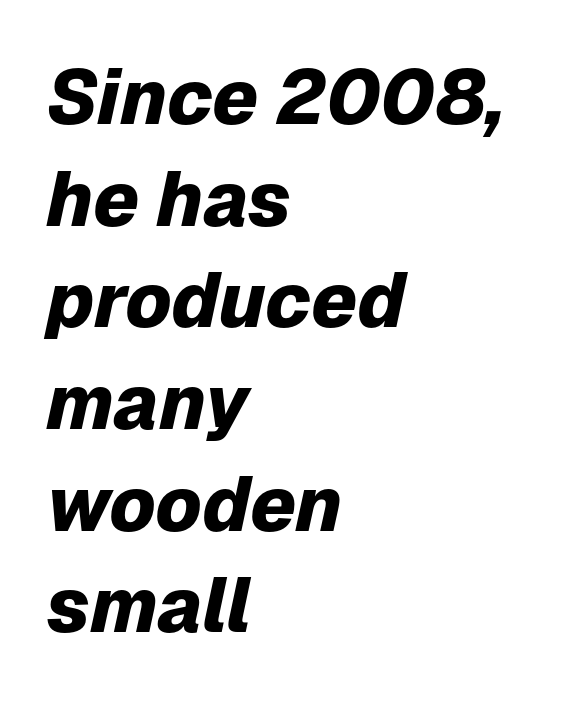
{"italic": "yes", "lean": "right", "slant_degrees": 12, "bold": "yes", "weight": "heavy", "width": "normal", "stroke_contrast": "low", "x_height": "medium", "monospaced": "no", "underline": "no", "align": "left", "line_spacing": "normal", "line_spacing_ratio": 1.32, "letter_spacing": "normal", "letter_spacing_em": 0.0, "glyph_px": 77}
